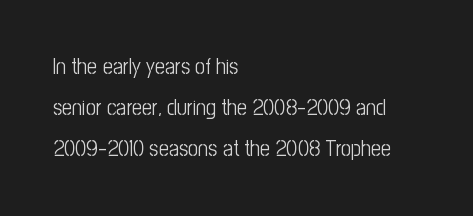
This rendering features lettering with no underline. Line starts are locked; line ends wander. Weight: not bold — regular or lighter. The letters stand upright; this is a roman face.
